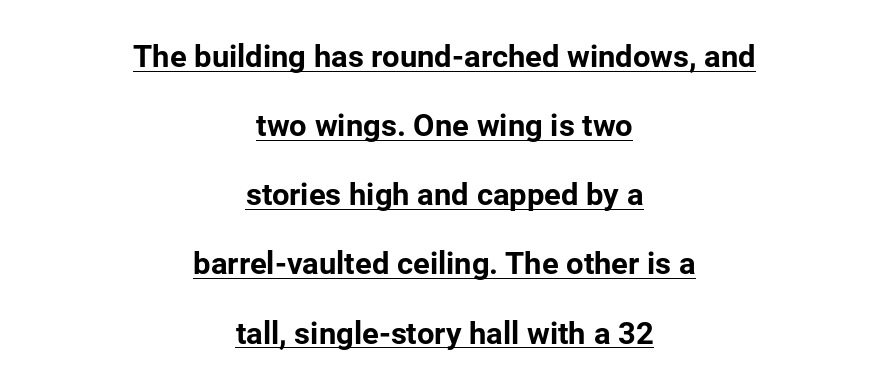
The image shows 31 px bold sans-serif type, upright; set centered, loose line spacing (2.23x), normal letter spacing, underlined; low stroke contrast and a medium x-height.
